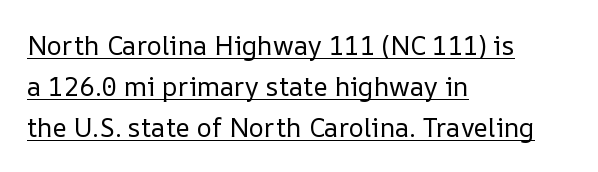
The image shows 26 px text type, upright; set left-aligned, normal line spacing (1.57x), normal letter spacing, underlined.
